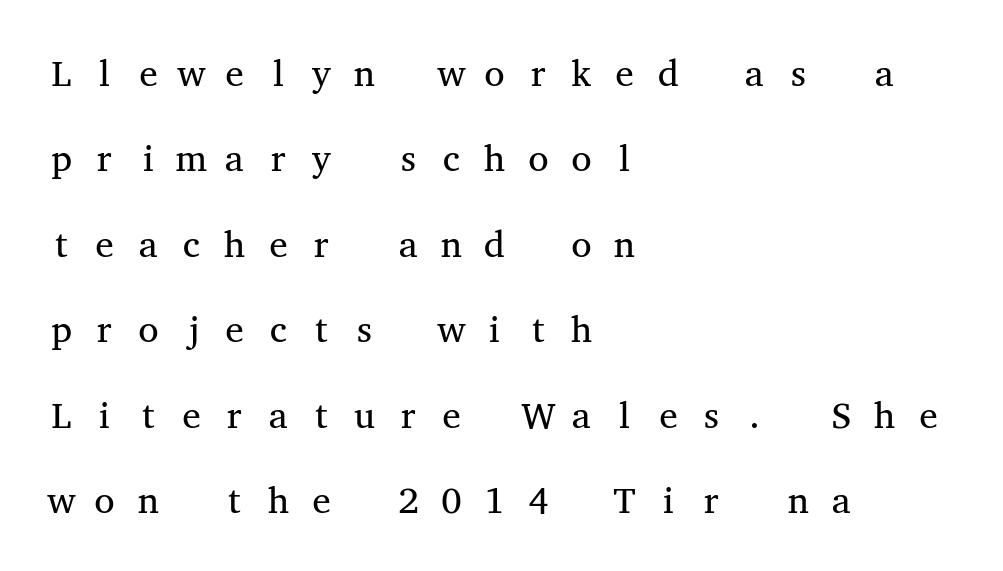
{"serif": "yes", "italic": "no", "bold": "no", "weight": "regular", "width": "wide", "stroke_contrast": "medium", "x_height": "medium", "monospaced": "yes", "underline": "no", "align": "left", "line_spacing": "loose", "line_spacing_ratio": 2.31, "letter_spacing": "wide", "letter_spacing_em": 0.39, "glyph_px": 37}
